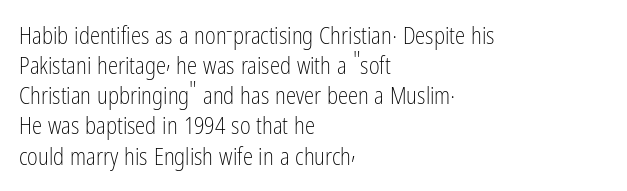
Teacher's note: observe the even left margin — that is flush-left alignment. Does extra space separate the letters? No, they use regular spacing. In terms of posture, this sample is upright. The glyphs are unaccompanied by any horizontal stroke below them. The lines sit at an ordinary, default distance from one another.
